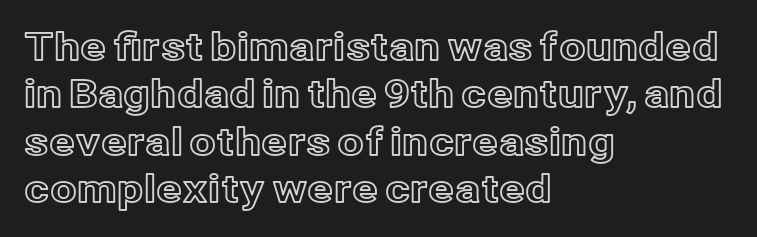
{"italic": "no", "width": "normal", "x_height": "medium", "monospaced": "no", "underline": "no", "align": "left", "line_spacing": "normal", "line_spacing_ratio": 1.25, "letter_spacing": "normal", "letter_spacing_em": 0.0, "glyph_px": 38}
